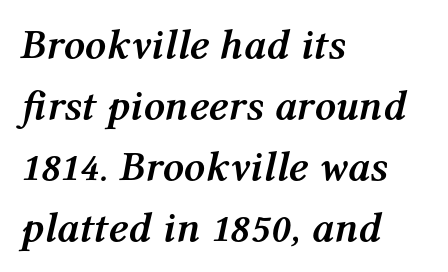
{"italic": "yes", "lean": "right", "slant_degrees": 12, "bold": "yes", "weight": "semibold", "width": "normal", "stroke_contrast": "medium", "x_height": "medium", "monospaced": "no", "underline": "no", "align": "left", "line_spacing": "normal", "line_spacing_ratio": 1.45, "letter_spacing": "normal", "letter_spacing_em": 0.0, "glyph_px": 42}
